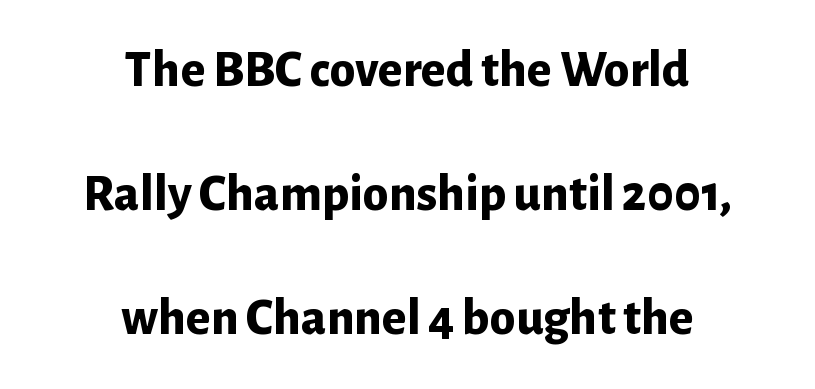
Do the characters align in a grid? No, the font is proportional. A clean baseline with only descenders dipping below it. The lettering holds an erect, upright posture throughout. Typographic density is high because the face is bold. Horizontally, the lines are justified to the midpoint only.
